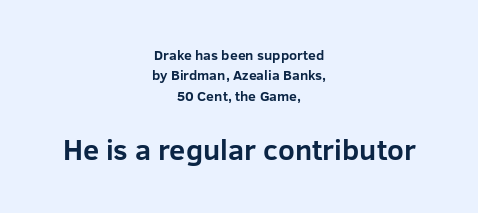
Q: Is the text bold? A: Yes.
Q: Is the text italic (slanted)? A: No, it is upright.
Q: Is the typeface a serif or a sans-serif typeface? A: Sans-serif.
Q: Is the text underlined? A: No.
Q: How is the paragraph aligned? A: Centered.
Q: Is the spacing between letters normal or unusually wide? A: Normal.
Q: Is the spacing between lines tight, normal or loose? A: Normal.
Q: Which block of text is set in a larger size, the first (top) or the second (bottom)? A: The second (bottom) one.
Q: Width (condensed, normal, or wide)? A: Normal.
Q: Stroke contrast? A: Low.
Q: x-height? A: Medium.
Q: Monospaced? A: No.
